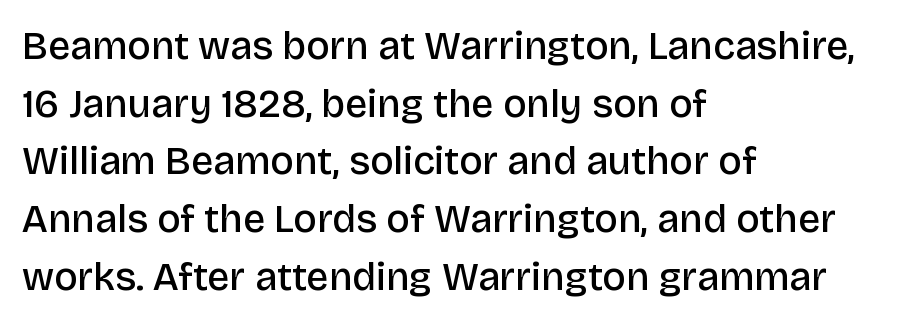
Line spacing here is normal. Stems and bowls a touch heavier than normal — semibold. Spacing verdict: proportional, widths tailored to each character. Look at the bottom of the vertical strokes: they stop flat, with no serifs. Students, note that the glyphs here touch the page at normal intervals.
